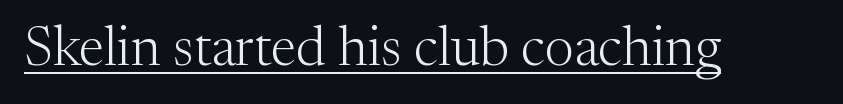
{"serif": "yes", "italic": "no", "bold": "no", "weight": "light", "width": "normal", "stroke_contrast": "medium", "x_height": "medium", "monospaced": "no", "underline": "yes", "letter_spacing": "normal", "letter_spacing_em": 0.0, "glyph_px": 55}
